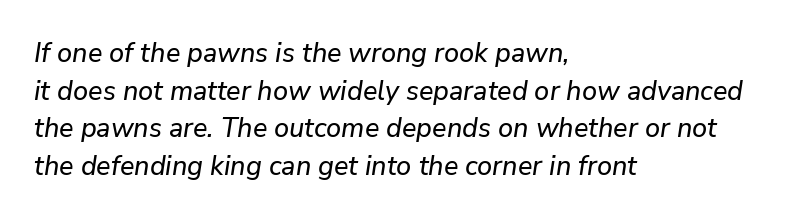
{"italic": "yes", "lean": "right", "slant_degrees": 9, "underline": "no", "align": "left", "line_spacing": "normal", "line_spacing_ratio": 1.39, "letter_spacing": "normal", "letter_spacing_em": 0.0, "glyph_px": 27}
